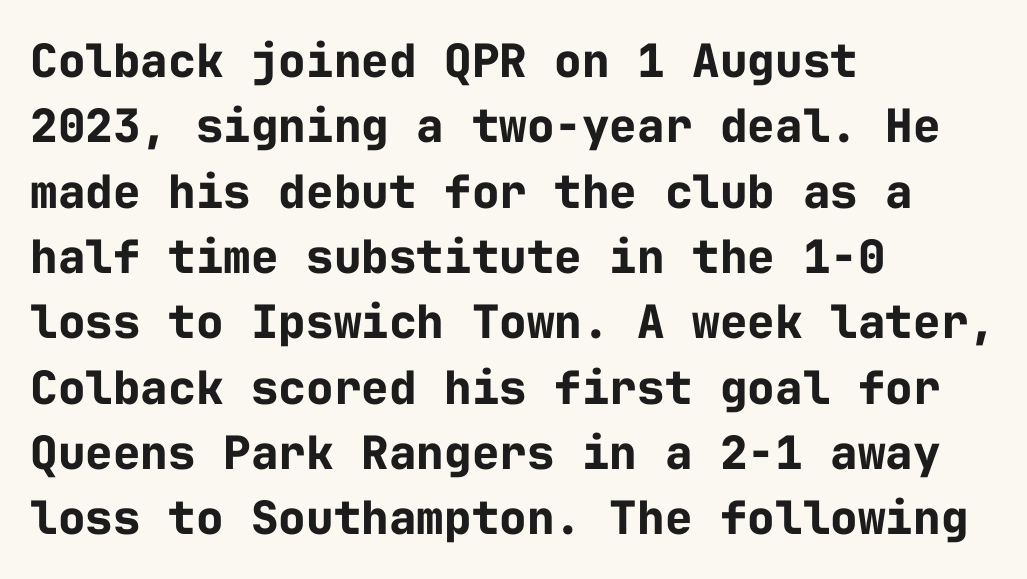
The lettering stays uniformly vertical, giving the passage a roman look. In terms of letterform style, serifs are entirely absent. The passage shown stacks its lines at a standard gap. Each word holds together tightly as a unit, with standard inter-letter gaps.
